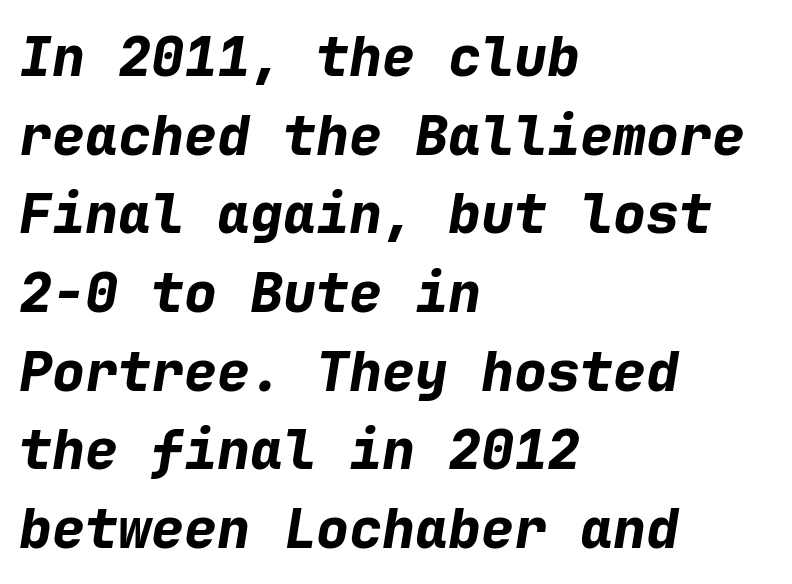
The space between consecutive lines is moderate. Notice how thick the strokes are: this is what a full bold looks like. Words float on clear page, feet unadorned. You can tell it's italic because the verticals aren't actually vertical. You could count columns in this text — the font is strictly monospaced.
